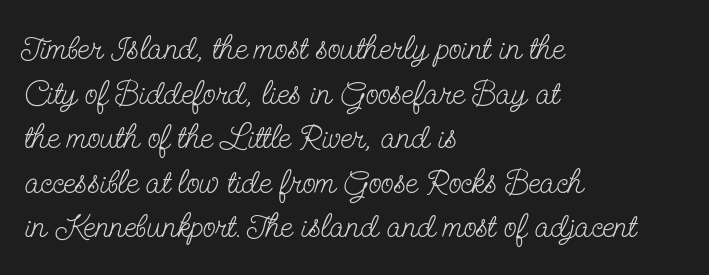
{"serif": "yes", "bold": "no", "weight": "light", "width": "condensed", "stroke_contrast": "low", "x_height": "small", "monospaced": "no", "underline": "no", "align": "left", "line_spacing": "normal", "line_spacing_ratio": 1.31, "letter_spacing": "normal", "letter_spacing_em": 0.0, "glyph_px": 34}
